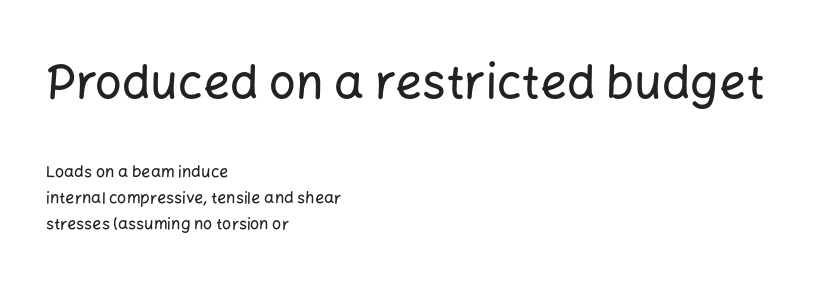
Q: Is the text italic (slanted)? A: No, it is upright.
Q: Is the typeface a serif or a sans-serif typeface? A: Sans-serif.
Q: Is the text underlined? A: No.
Q: How is the paragraph aligned? A: Left-aligned.
Q: Is the spacing between letters normal or unusually wide? A: Normal.
Q: Is the spacing between lines tight, normal or loose? A: Normal.
Q: Which block of text is set in a larger size, the first (top) or the second (bottom)? A: The first (top) one.
Q: Width (condensed, normal, or wide)? A: Normal.
Q: Stroke contrast? A: Low.
Q: x-height? A: Medium.
Q: Monospaced? A: No.
